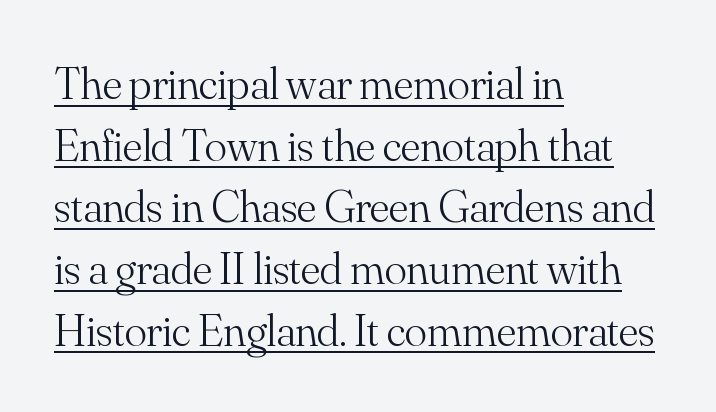
Visually the block forms a straight wall on the left and a jagged coastline on the right. The face looks like a standard text weight, possibly lighter. Notice how the stems are strictly vertical — no italics here. Looks like regular typesetting: each glyph gets only the width it needs.
